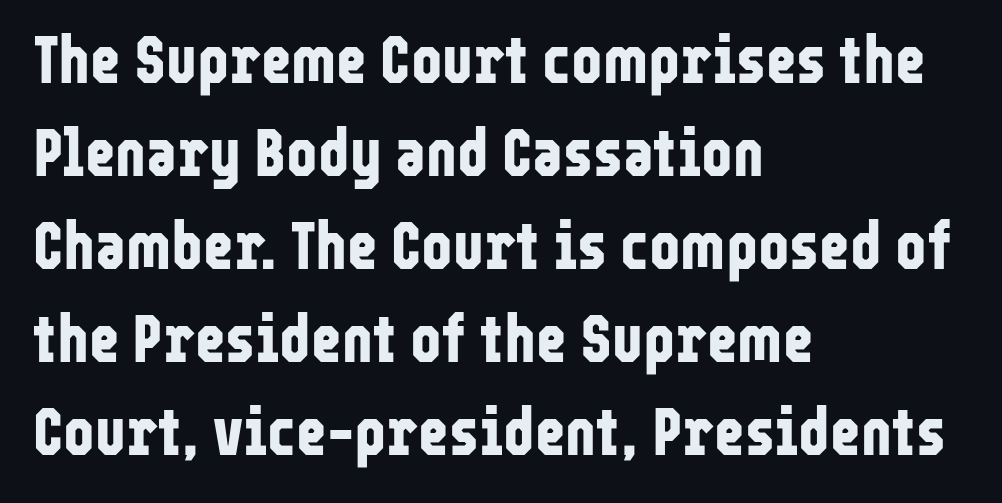
{"serif": "no", "italic": "no", "bold": "yes", "weight": "bold", "width": "condensed", "stroke_contrast": "low", "x_height": "medium", "monospaced": "no", "underline": "no", "align": "left", "line_spacing": "normal", "line_spacing_ratio": 1.41, "letter_spacing": "normal", "letter_spacing_em": 0.0, "glyph_px": 66}
